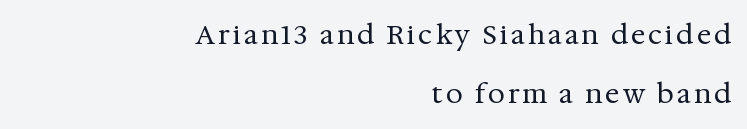
Visually the block forms a straight wall on the right and a jagged coastline on the left. Italic: no, the glyphs are upright roman. Baseline-to-baseline distance is far greater than the letter height. The typesetting does not lean heavy: it is not bold.
